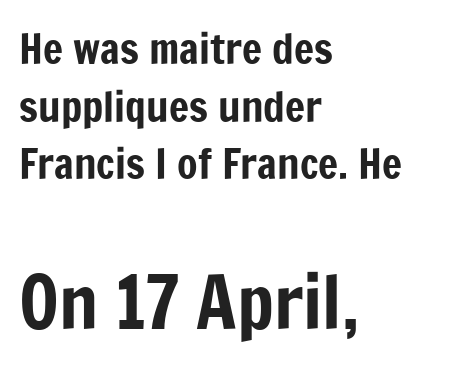
The rendering uses a moderate line-height, typical for paragraphs. A typesetter would mark this as roman, not italic. Font category for this specimen: sans-serif. Descenders hang freely into open space. Is the letter spacing exaggerated? No — it looks like the ordinary default.
